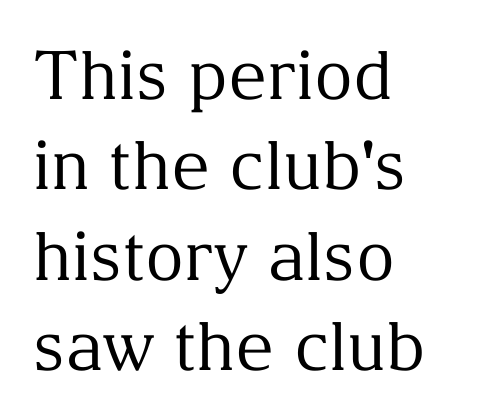
The space directly below the letters is spotless. This is the regular roman posture of the typeface. The rendering keeps characters at their native spacing. The cut favours lightness, reaching ordinary text weight at its darkest. The text was rendered using a seriffed face with decorative stroke endings.
